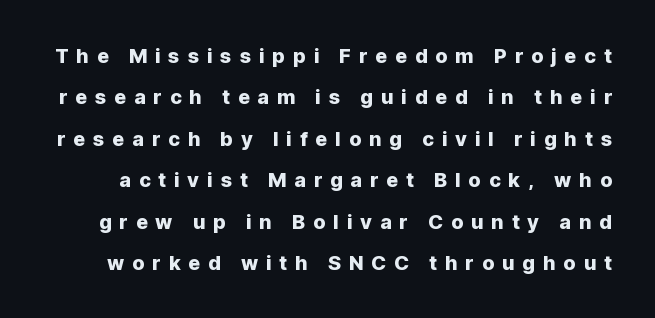
Q: Is the text italic (slanted)? A: No, it is upright.
Q: Is the text underlined? A: No.
Q: Is the spacing between letters normal or unusually wide? A: Unusually wide.
Q: Is the spacing between lines tight, normal or loose? A: Loose.
